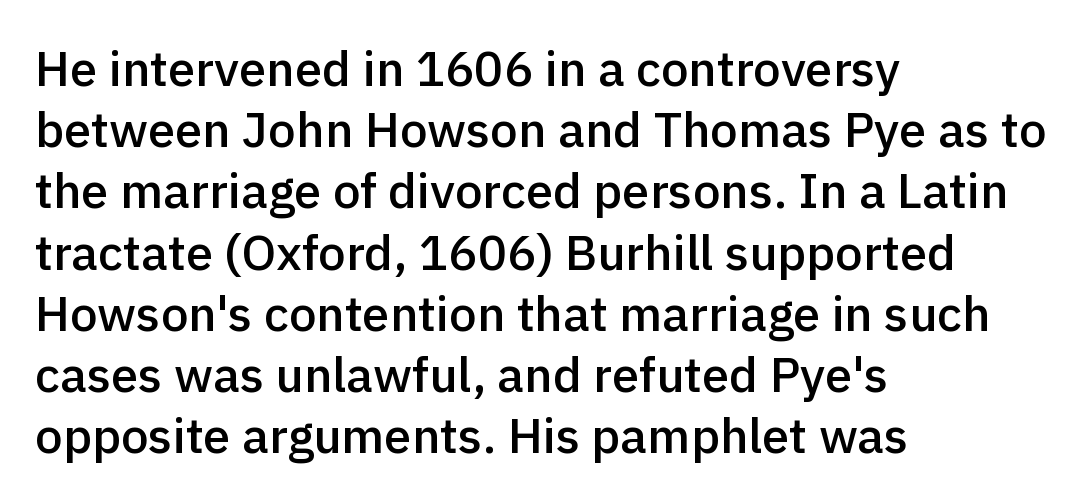
Layout note: lines flush left. Is the type bold? Partly — it's a semibold, heavier than regular but not fully bold. Honestly, the row spacing looks completely unremarkable. Descender tails drop into unmarked territory. This is sans-serif lettering, the kind often seen on screens and signage. The lettering stays uniformly vertical, giving the passage a roman look.
